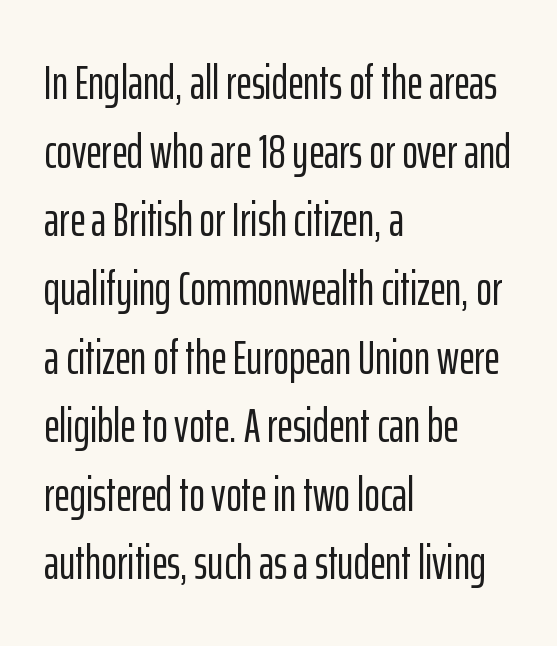
{"serif": "no", "italic": "no", "width": "condensed", "stroke_contrast": "low", "x_height": "medium", "monospaced": "no", "underline": "no", "align": "left", "line_spacing": "normal", "line_spacing_ratio": 1.43, "letter_spacing": "normal", "letter_spacing_em": 0.0, "glyph_px": 48}
